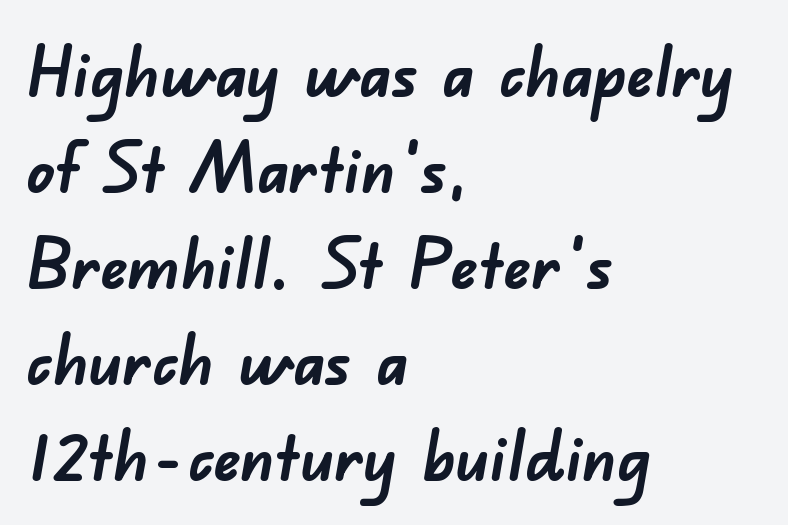
{"serif": "no", "bold": "yes", "weight": "semibold", "width": "normal", "stroke_contrast": "low", "x_height": "small", "monospaced": "no", "underline": "no", "align": "left", "line_spacing": "normal", "line_spacing_ratio": 1.41, "letter_spacing": "normal", "letter_spacing_em": 0.0, "glyph_px": 68}
